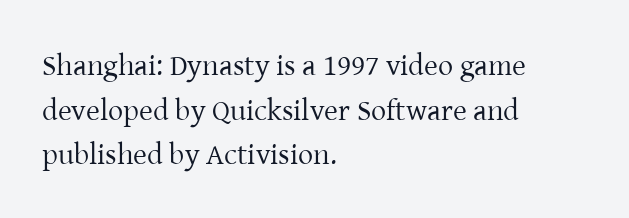
The image shows 30 px regular-weight serif type, upright; set left-aligned, normal line spacing (1.49x), normal letter spacing, not underlined; low stroke contrast and a medium x-height.
